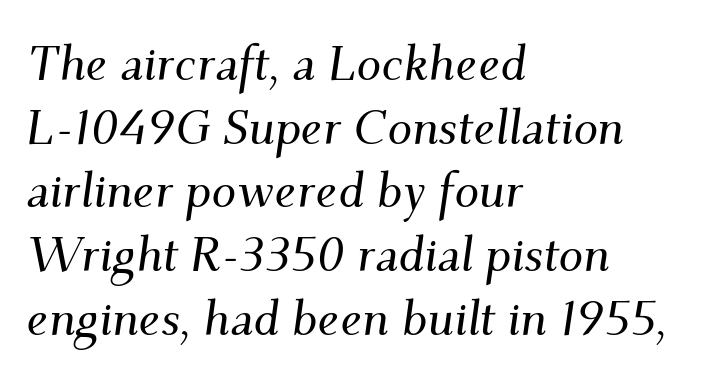
Q: Is the text italic (slanted)? A: Yes, it leans right by about 9 degrees.
Q: Is the typeface a serif or a sans-serif typeface? A: Serif.
Q: Is the text underlined? A: No.
Q: How is the paragraph aligned? A: Left-aligned.
Q: Is the spacing between letters normal or unusually wide? A: Normal.
Q: Is the spacing between lines tight, normal or loose? A: Normal.
Q: Width (condensed, normal, or wide)? A: Normal.
Q: Stroke contrast? A: Medium.
Q: x-height? A: Small.
Q: Monospaced? A: No.
